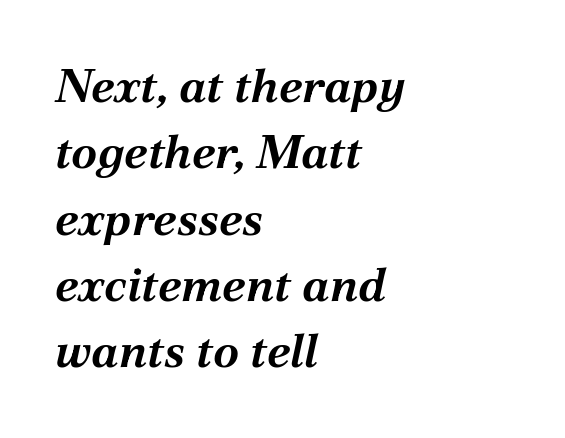
The image shows 47 px bold type, italic (leaning right); set left-aligned, normal line spacing (1.41x), normal letter spacing, not underlined; medium stroke contrast and a medium x-height.
